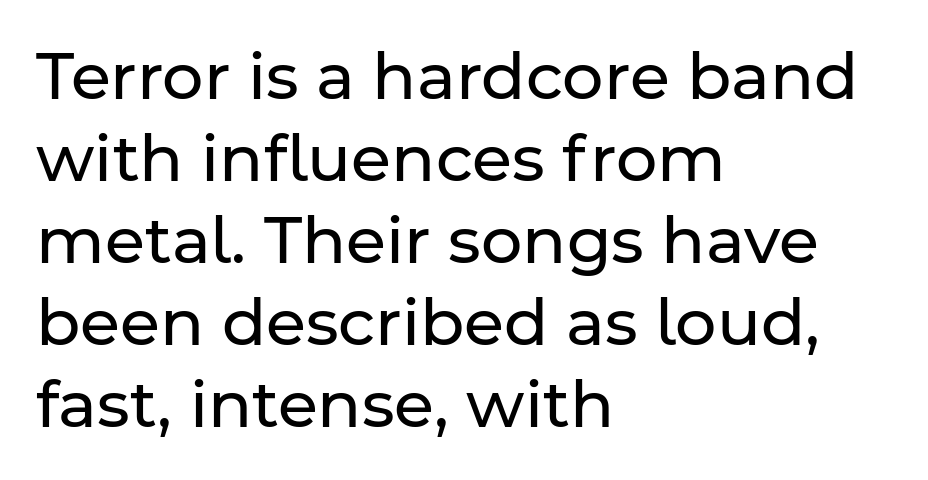
Spacing verdict: proportional, widths tailored to each character. This is the regular roman posture of the typeface. Baseline-to-baseline distance is the conventional proportion of letter height. Short note: letters normally spaced. Compared with a typical body face, this is equally light or lighter still. Unmarked baselines from the first word to the last.
